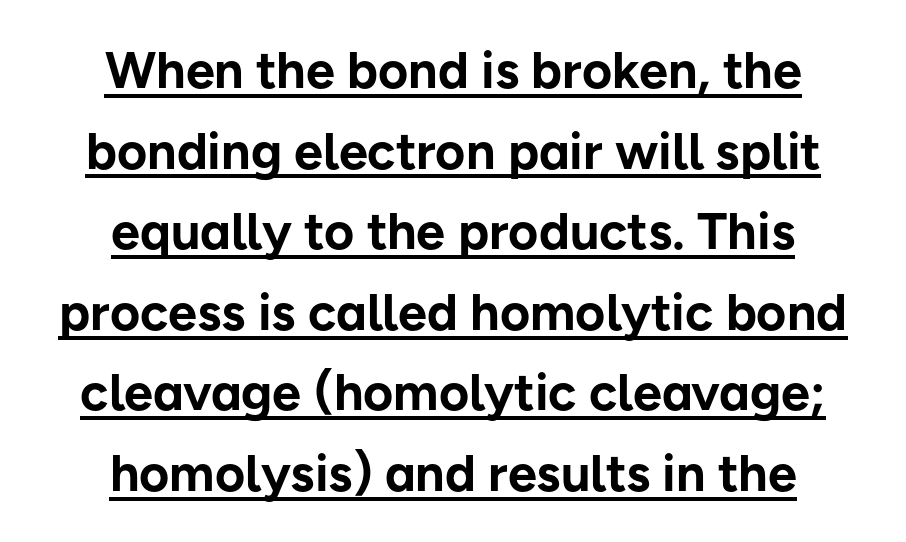
Upright lettering throughout. Typesetter's note: full bold, strokes at maximum text heaviness. The designer went with a sans here, leaving each stem footless. Rows of type keep a routine distance in the vertical direction. Notice how a bar underscores the lettering throughout. Compared with a flush-left layout, this one balances lines on the center instead.
